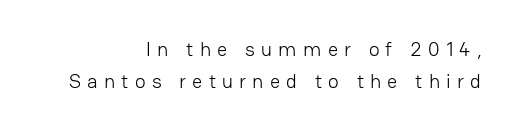
This rendering features lettering with no underline. No letter is thick-stroked: the sample isn't bold. The ragged edge is on the left, which tells us the setting is flush right. Italic? Not at all — the glyphs are vertical.
